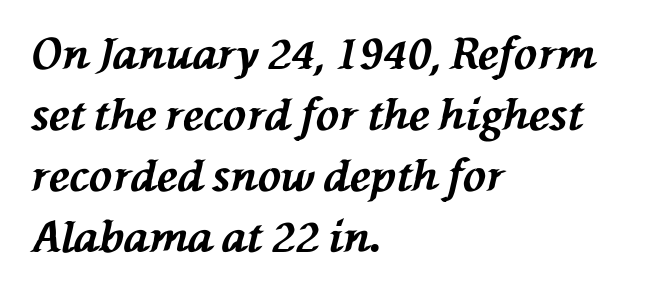
The image shows 43 px bold type, italic (leaning left); set left-aligned, normal line spacing (1.42x), normal letter spacing, not underlined; medium stroke contrast and a medium x-height.
